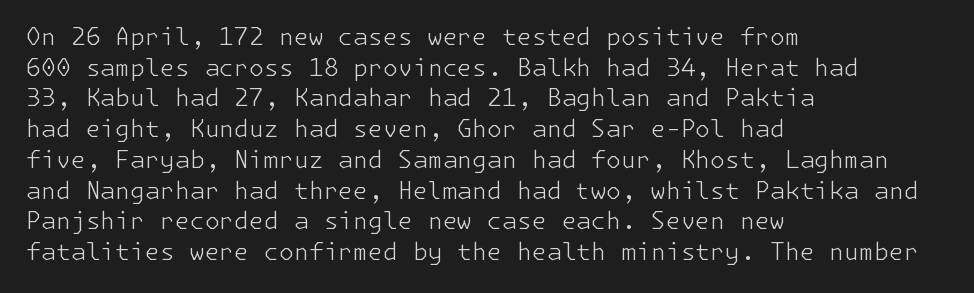
Q: Is the text bold? A: No.
Q: Is the text italic (slanted)? A: No, it is upright.
Q: Is the text underlined? A: No.
Q: How is the paragraph aligned? A: Left-aligned.
Q: Is the spacing between letters normal or unusually wide? A: Normal.
Q: Is the spacing between lines tight, normal or loose? A: Normal.
